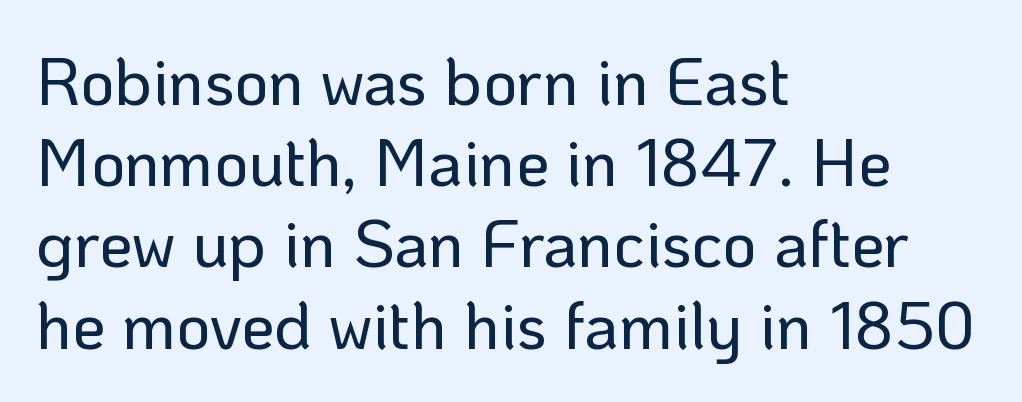
Decoration check: the copy has no underline. Character widths vary here, with narrow letters taking less room than wide ones. Observe the ordinary spacing: letters are neighbours, not strangers. Does the lettering tilt? It doesn't — this is upright. Is this a sans? Yes — the strokes have no serifs. The rag falls on the right side of this text block.
